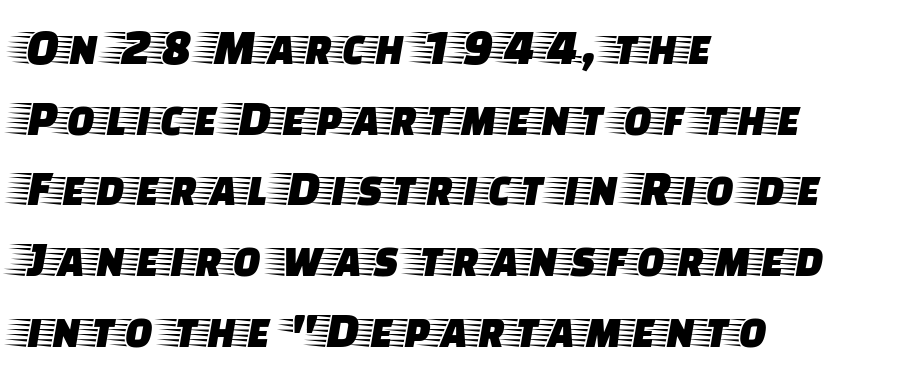
Note the varied advance widths — an 'i' is clearly narrower than an 'm'. Decoration check: the copy has no underline. The face used here is rendered with its standard letterfit. The rendering anchors every line to the left-hand side.
